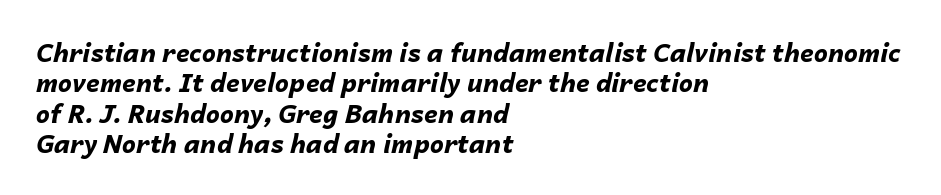
The image shows 25 px bold type, italic (leaning right); set left-aligned, line spacing 1.22x, normal letter spacing, not underlined.
